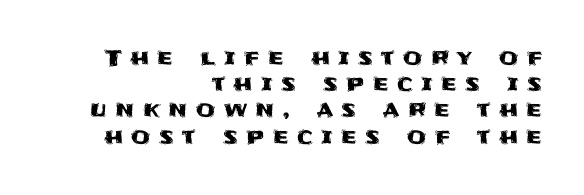
Clear beneath every line of the passage. Posture: straight, roman, zero tilt. In CSS terms this would be text-align: right. Each word looks stretched out because of the extra space between its letters.
